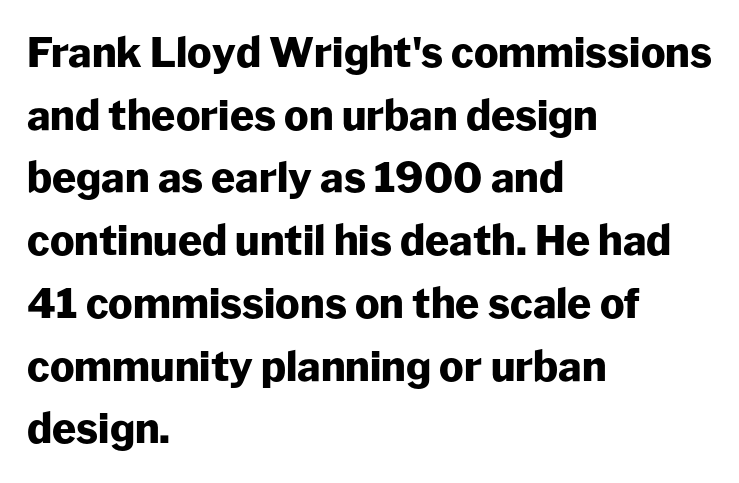
These words are printed bold, with thick strokes throughout. You could not count columns in this text — the font is proportionally spaced. This is sans-serif lettering, the kind often seen on screens and signage. The passage is arranged the way most books set body copy — flush left. Lines of text with bare space underneath. Look at the tracking — it's just the regular setting, nothing added.
